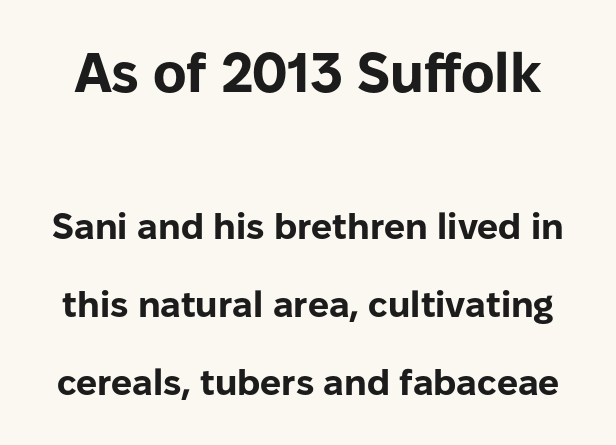
Vertically, the passage feels expansive, rows floating well apart. Anything drawn beneath the words? Only blank space. Look at the glyph heights: the upper group is clearly the bigger setting. What kind of face is this? One without serifs — a sans.
